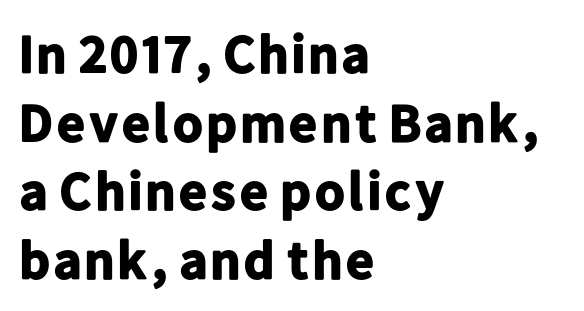
{"serif": "no", "italic": "no", "bold": "yes", "weight": "bold", "width": "normal", "stroke_contrast": "low", "x_height": "medium", "monospaced": "no", "underline": "no", "align": "left", "line_spacing": "normal", "line_spacing_ratio": 1.27, "letter_spacing": "normal", "letter_spacing_em": 0.0, "glyph_px": 54}
